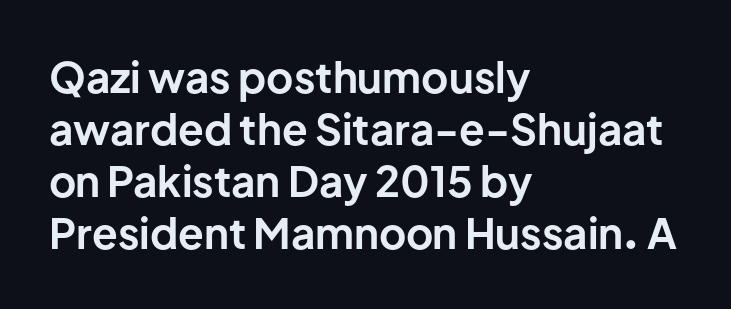
Unlike italic type, these characters show no tilt at all. The glyphs in this specimen are sans serif. Notice how the passage keeps a crisp vertical edge on the left only. Heft: maximum for text — a bold. Do the characters align in a grid? No, the font is proportional. A typesetter would call this zero additional tracking.
